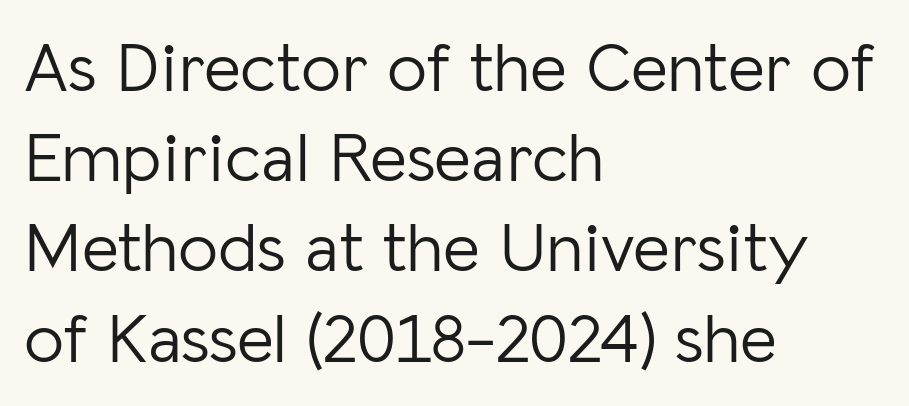
{"serif": "no", "italic": "no", "bold": "no", "weight": "light", "width": "normal", "stroke_contrast": "low", "x_height": "medium", "monospaced": "no", "underline": "no", "align": "left", "line_spacing": "normal", "line_spacing_ratio": 1.27, "letter_spacing": "normal", "letter_spacing_em": 0.0, "glyph_px": 71}
